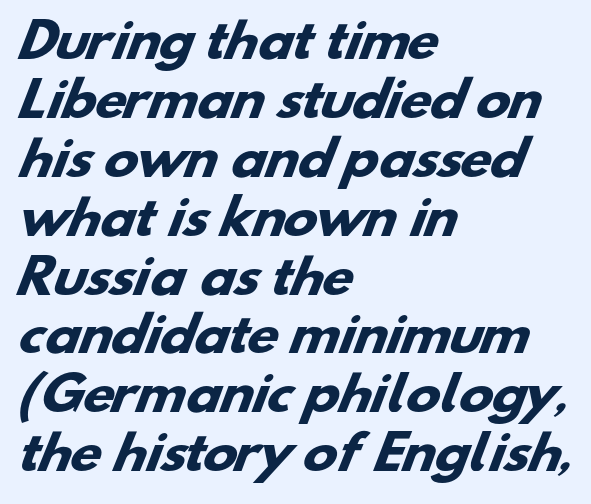
The image shows 46 px heavy, wide sans-serif type; set left-aligned, normal line spacing (1.28x), normal letter spacing, not underlined; low stroke contrast and a small x-height.
